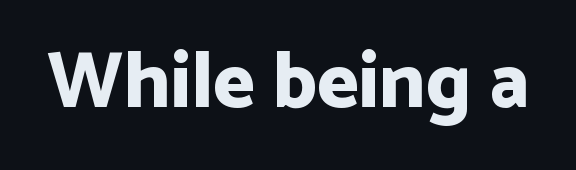
The type sits square on the baseline with zero lean. The letters advance in unequal steps, a hallmark of proportional type. A full-strength bold gives these letters their thick strokes. Serif or sans? Sans — the stroke terminals are bare. Look at the tracking — it's just the regular setting, nothing added. Each row of text sits above clean, open space.
